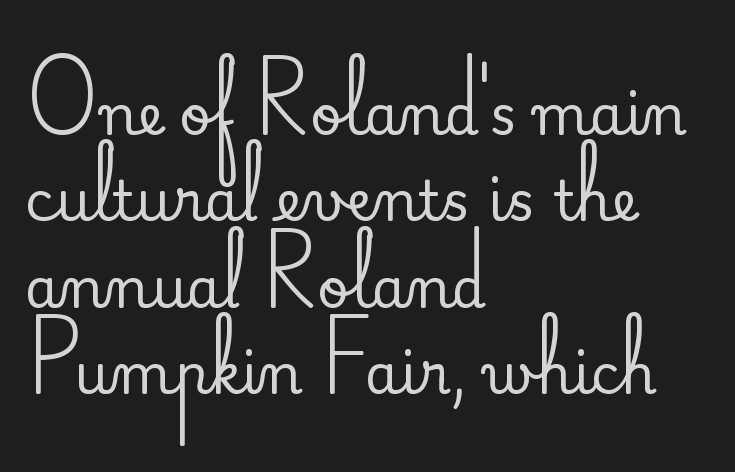
The glyphs in this specimen are seriffed. Each word holds together tightly as a unit, with standard inter-letter gaps. These lines stack with their left ends in a neat column. The letters advance in unequal steps, a hallmark of proportional type.
